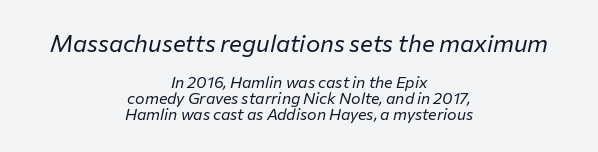
Q: Is the text bold? A: No.
Q: Is the text italic (slanted)? A: Yes, it leans right by about 12 degrees.
Q: Is the text underlined? A: No.
Q: How is the paragraph aligned? A: Centered.
Q: Is the spacing between letters normal or unusually wide? A: Normal.
Q: Is the spacing between lines tight, normal or loose? A: Tight.
Q: Which block of text is set in a larger size, the first (top) or the second (bottom)? A: The first (top) one.
